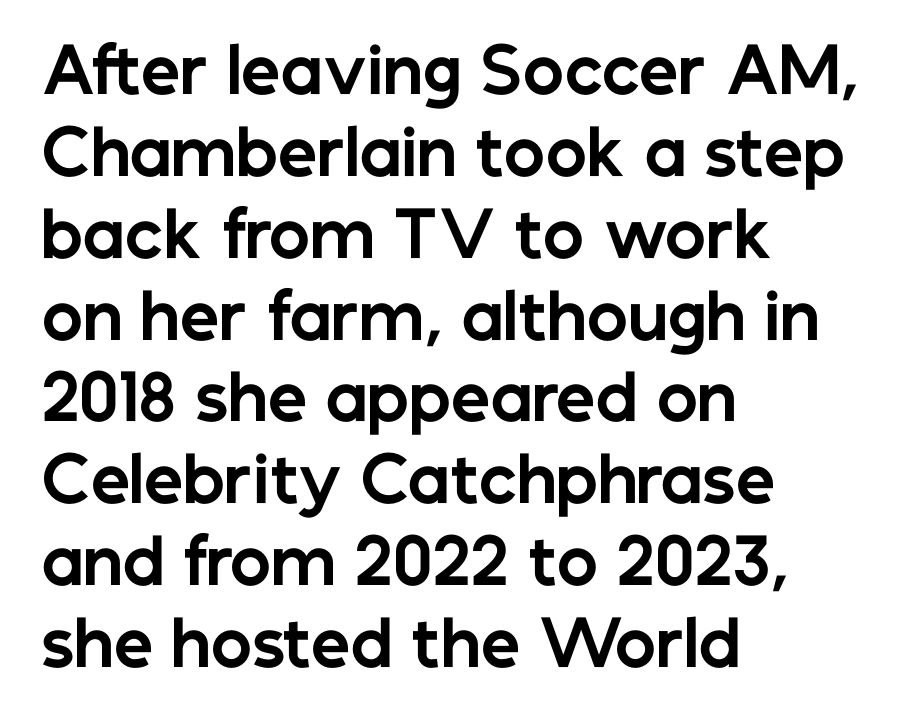
The image shows 62 px bold sans-serif type, upright; set left-aligned, normal line spacing (1.32x), normal letter spacing, not underlined; low stroke contrast and a medium x-height.
